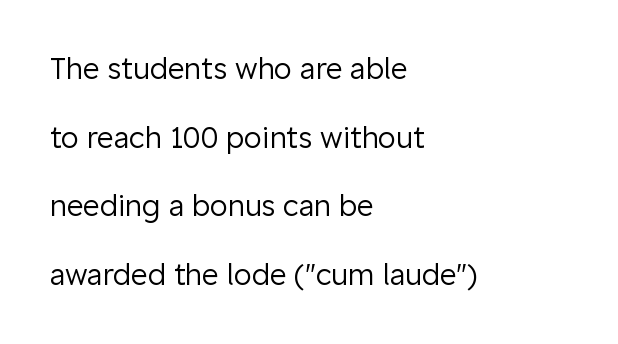
Q: Is the text bold? A: No.
Q: Is the text italic (slanted)? A: No, it is upright.
Q: Is the typeface a serif or a sans-serif typeface? A: Sans-serif.
Q: Is the text underlined? A: No.
Q: How is the paragraph aligned? A: Left-aligned.
Q: Is the spacing between letters normal or unusually wide? A: Normal.
Q: Is the spacing between lines tight, normal or loose? A: Loose.
Q: Width (condensed, normal, or wide)? A: Normal.
Q: Stroke contrast? A: Low.
Q: x-height? A: Medium.
Q: Monospaced? A: No.
